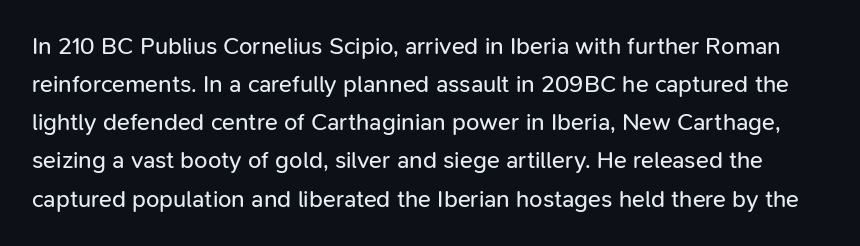
{"italic": "no", "bold": "no", "underline": "no", "line_spacing": "normal", "line_spacing_ratio": 1.59, "letter_spacing": "normal", "letter_spacing_em": 0.0, "glyph_px": 24}
